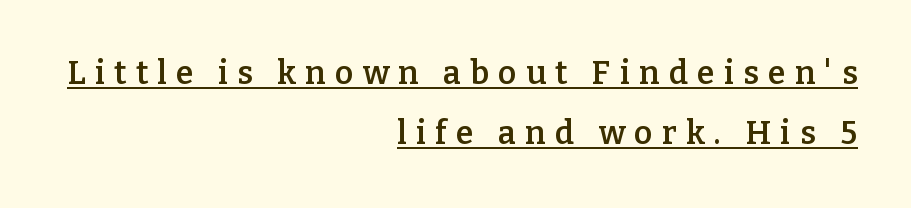
Q: Is the text bold? A: Semi-bold.
Q: Is the text italic (slanted)? A: No, it is upright.
Q: Is the typeface a serif or a sans-serif typeface? A: Serif.
Q: Is the text underlined? A: Yes.
Q: How is the paragraph aligned? A: Right-aligned.
Q: Is the spacing between letters normal or unusually wide? A: Unusually wide.
Q: Width (condensed, normal, or wide)? A: Normal.
Q: Stroke contrast? A: Low.
Q: x-height? A: Medium.
Q: Monospaced? A: No.
